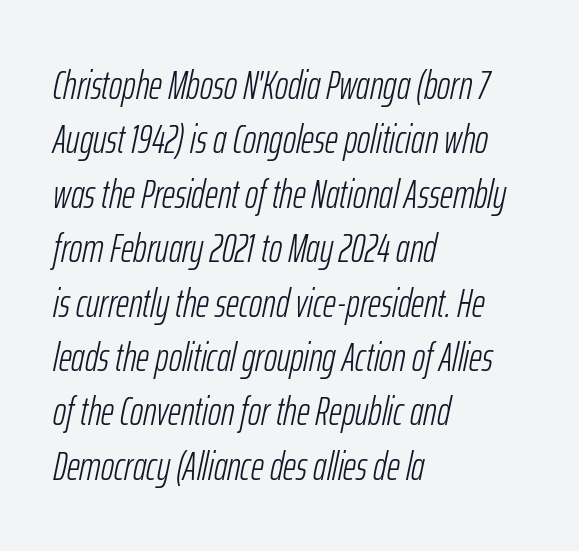
Q: Is the text bold? A: No.
Q: Is the text italic (slanted)? A: Yes, it leans right by about 12 degrees.
Q: Is the text underlined? A: No.
Q: How is the paragraph aligned? A: Left-aligned.
Q: Is the spacing between letters normal or unusually wide? A: Normal.
Q: Is the spacing between lines tight, normal or loose? A: Normal.
Q: Width (condensed, normal, or wide)? A: Condensed.
Q: Stroke contrast? A: Low.
Q: x-height? A: Medium.
Q: Monospaced? A: No.
